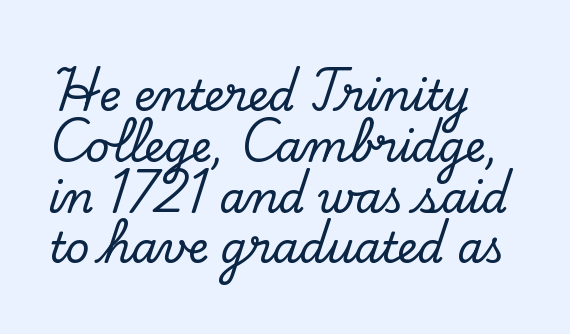
The image shows 42 px serif type; set left-aligned, line spacing 1.21x, normal letter spacing, not underlined; low stroke contrast and a small x-height.
